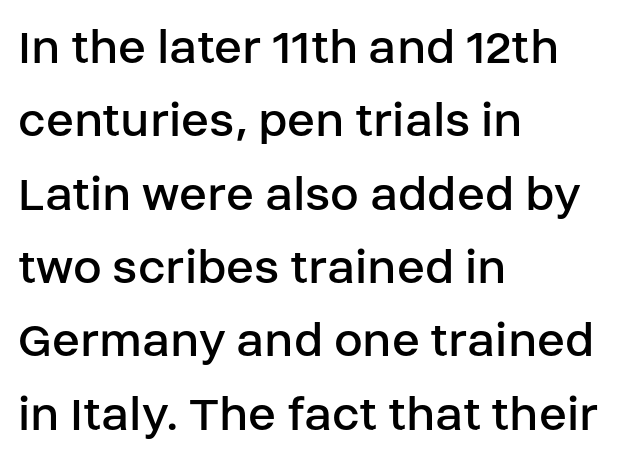
{"serif": "no", "italic": "no", "bold": "no", "weight": "regular", "width": "normal", "stroke_contrast": "low", "x_height": "large", "monospaced": "no", "underline": "no", "align": "left", "line_spacing": "normal", "line_spacing_ratio": 1.41, "letter_spacing": "normal", "letter_spacing_em": 0.0, "glyph_px": 52}
